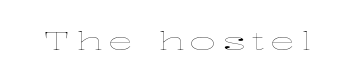
{"italic": "no", "bold": "no", "underline": "no", "letter_spacing": "wide", "letter_spacing_em": 0.25, "glyph_px": 25}
